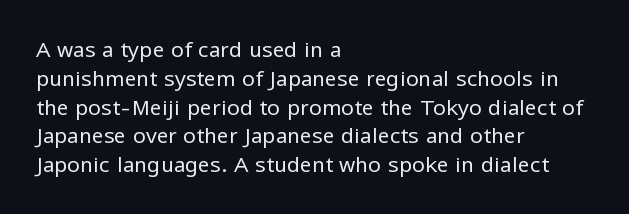
Q: Is the text bold? A: No.
Q: Is the text italic (slanted)? A: No, it is upright.
Q: Is the text underlined? A: No.
Q: How is the paragraph aligned? A: Left-aligned.
Q: Is the spacing between letters normal or unusually wide? A: Normal.
Q: Is the spacing between lines tight, normal or loose? A: Normal.
